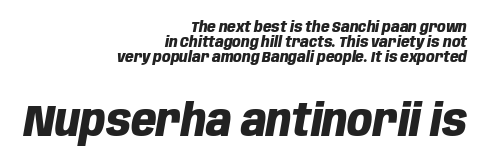
If you measured baseline to baseline, you'd find a short distance. Pretty heavy lettering here — definitely bold. Is the block centered? No — it sits flush against the right margin. Spacing verdict: proportional, widths tailored to each character. The rendering enlarges the type as you move from the upper chunk to the lower.
